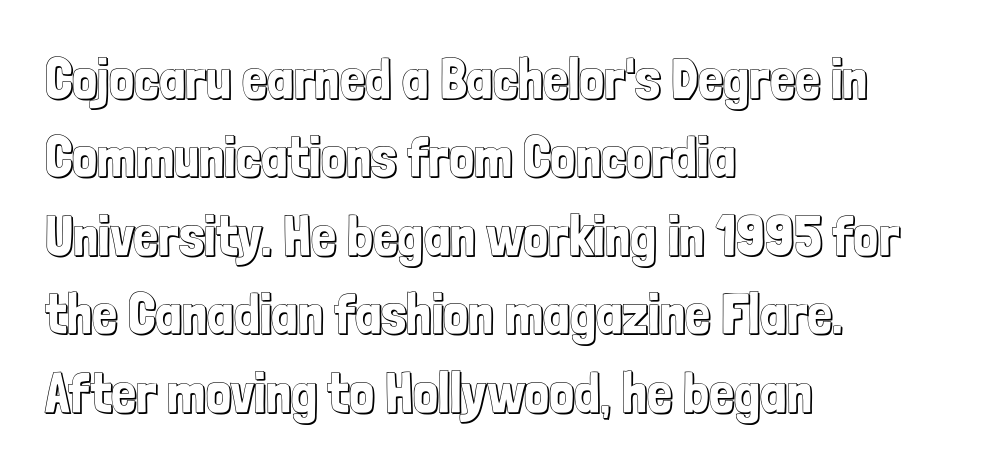
{"italic": "no", "width": "condensed", "x_height": "medium", "monospaced": "no", "underline": "no", "align": "left", "line_spacing": "normal", "line_spacing_ratio": 1.4, "letter_spacing": "normal", "letter_spacing_em": 0.0, "glyph_px": 56}
